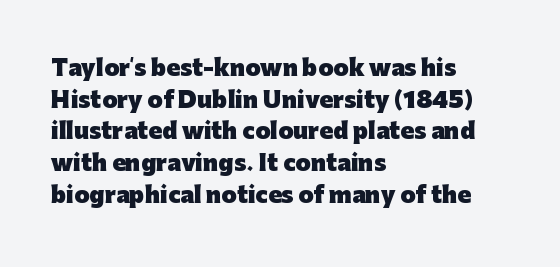
{"italic": "no", "bold": "yes", "underline": "no", "align": "left", "line_spacing": "normal", "line_spacing_ratio": 1.44, "letter_spacing": "normal", "letter_spacing_em": 0.0, "glyph_px": 22}
